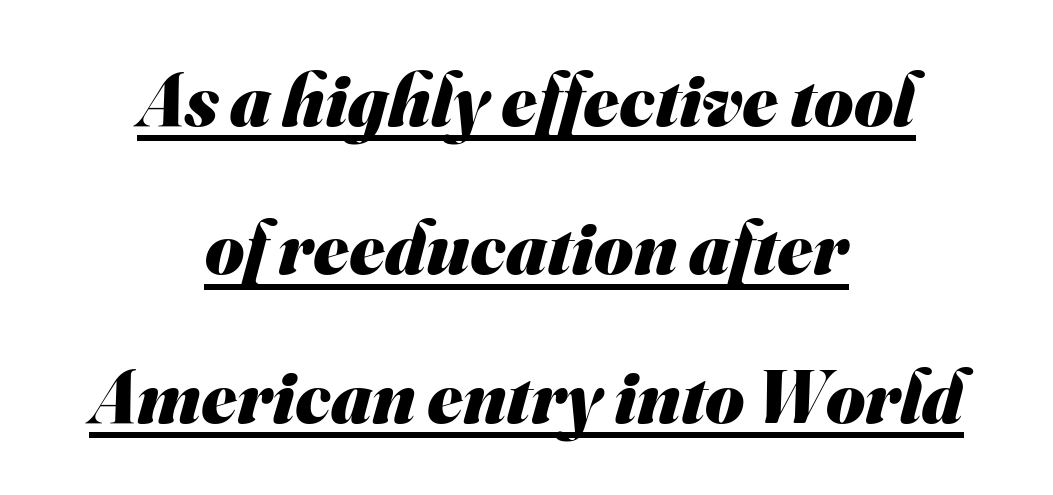
Q: Is the text bold? A: Yes.
Q: Is the typeface a serif or a sans-serif typeface? A: Sans-serif.
Q: Is the text underlined? A: Yes.
Q: How is the paragraph aligned? A: Centered.
Q: Is the spacing between letters normal or unusually wide? A: Normal.
Q: Is the spacing between lines tight, normal or loose? A: Loose.
Q: Width (condensed, normal, or wide)? A: Normal.
Q: Stroke contrast? A: Medium.
Q: x-height? A: Small.
Q: Monospaced? A: No.
